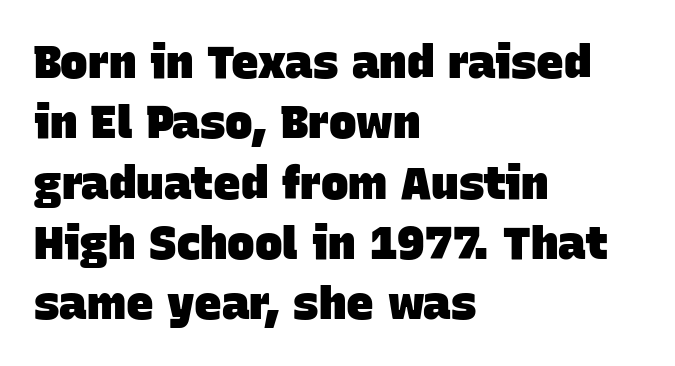
The image shows 46 px heavy sans-serif type; set left-aligned, normal line spacing (1.31x), normal letter spacing, not underlined; low stroke contrast and a large x-height.
